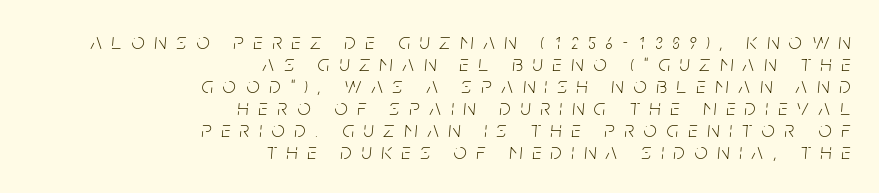
Counters stay open thanks to moderate or lighter strokes. The ragged edge is on the left, which tells us the setting is flush right. Does the leading feel generous? Not at all — it's pinched. Posture: slanted. Just letters on the line, the space beneath them empty. Letter spacing: wide.
